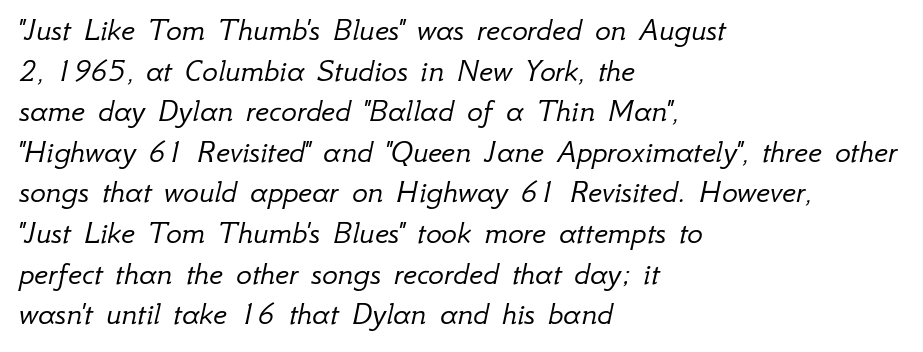
Q: Is the text bold? A: No.
Q: Is the text italic (slanted)? A: Yes, it leans right by about 12 degrees.
Q: Is the text underlined? A: No.
Q: How is the paragraph aligned? A: Left-aligned.
Q: Is the spacing between letters normal or unusually wide? A: Normal.
Q: Width (condensed, normal, or wide)? A: Normal.
Q: Stroke contrast? A: Low.
Q: x-height? A: Small.
Q: Monospaced? A: No.
